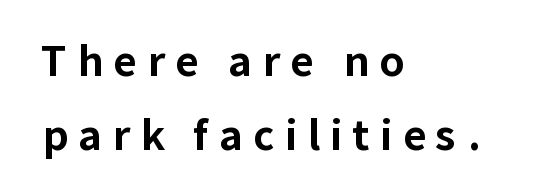
Tracking here is generous; glyphs stand well apart from one another. The rendering anchors every line to the left-hand side. Rule under the text: the space is simply empty. Set as a true bold cut, around the 700 mark. Looks like regular typesetting: each glyph gets only the width it needs.
